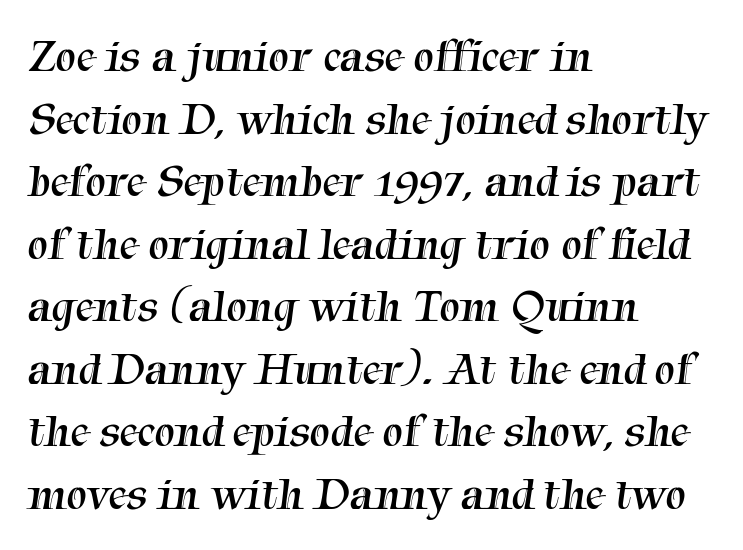
{"serif": "yes", "bold": "no", "weight": "regular", "width": "normal", "stroke_contrast": "medium", "x_height": "medium", "monospaced": "no", "underline": "no", "align": "left", "line_spacing": "normal", "line_spacing_ratio": 1.36, "letter_spacing": "normal", "letter_spacing_em": 0.0, "glyph_px": 46}
